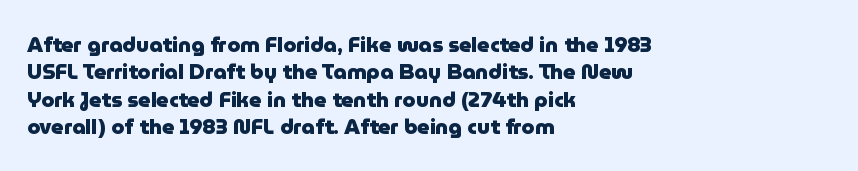
The rendering anchors every line to the left-hand side. This is the regular roman posture of the typeface. A normal amount of white space separates one row of letters from the next. The face used here is rendered with its standard letterfit. A clean baseline with only descenders dipping below it. The sample has been set heavy, in full bold.
